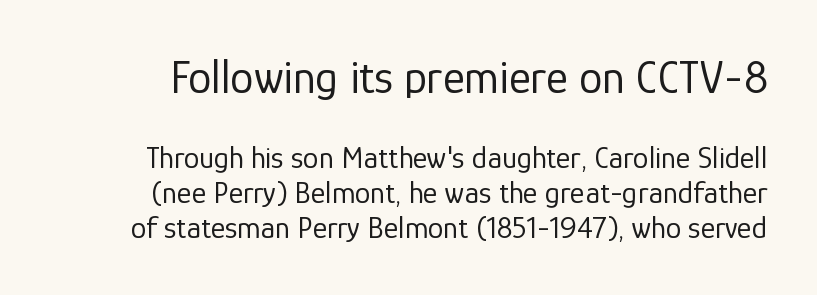
Q: Is the text bold? A: No.
Q: Is the text italic (slanted)? A: No, it is upright.
Q: Is the typeface a serif or a sans-serif typeface? A: Sans-serif.
Q: Is the text underlined? A: No.
Q: Is the spacing between letters normal or unusually wide? A: Normal.
Q: Is the spacing between lines tight, normal or loose? A: Tight.
Q: Which block of text is set in a larger size, the first (top) or the second (bottom)? A: The first (top) one.
Q: Width (condensed, normal, or wide)? A: Normal.
Q: Stroke contrast? A: Low.
Q: x-height? A: Medium.
Q: Monospaced? A: No.
